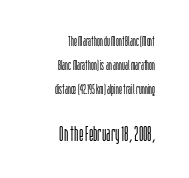
The image shows 21 px text type, upright; set right-aligned, line spacing 1.71x, normal letter spacing, not underlined; the second (bottom) block is 1.5x larger.
